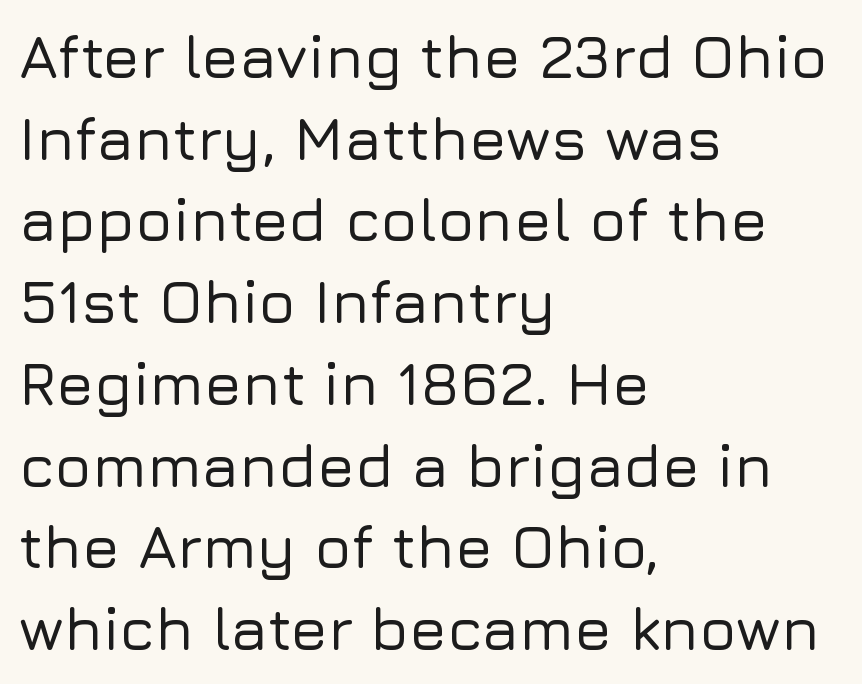
The image shows 61 px sans-serif type, upright; set left-aligned, normal line spacing (1.34x), normal letter spacing, not underlined; low stroke contrast and a medium x-height.
